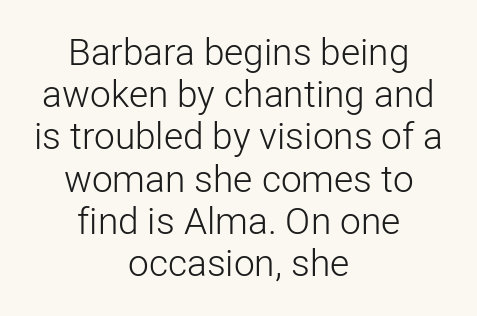
Q: Is the text bold? A: No.
Q: Is the text italic (slanted)? A: No, it is upright.
Q: Is the typeface a serif or a sans-serif typeface? A: Sans-serif.
Q: Is the text underlined? A: No.
Q: How is the paragraph aligned? A: Centered.
Q: Is the spacing between letters normal or unusually wide? A: Normal.
Q: Is the spacing between lines tight, normal or loose? A: Tight.
Q: Width (condensed, normal, or wide)? A: Normal.
Q: Stroke contrast? A: Low.
Q: x-height? A: Medium.
Q: Monospaced? A: No.
